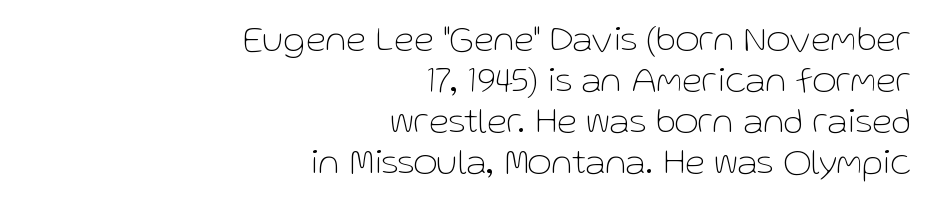
Rows of type sit shoulder to shoulder in the vertical direction. Underline: absent. The lines are quadded right. Check where the strokes stop: nothing finishes them off — pure sans. Counters stay open thanks to moderate or lighter strokes. Caption: standard tracking, unaltered.
